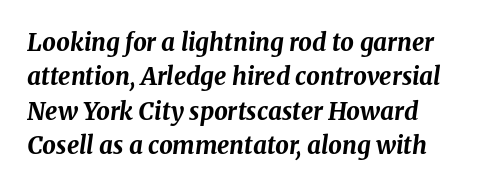
Anything drawn beneath the words? Only blank space. Students, note that the glyphs here touch the page at normal intervals. Weight: bold. Is there much room between lines? A standard amount, neither cramped nor airy. The text carries the slant typical of an italic or oblique font.
